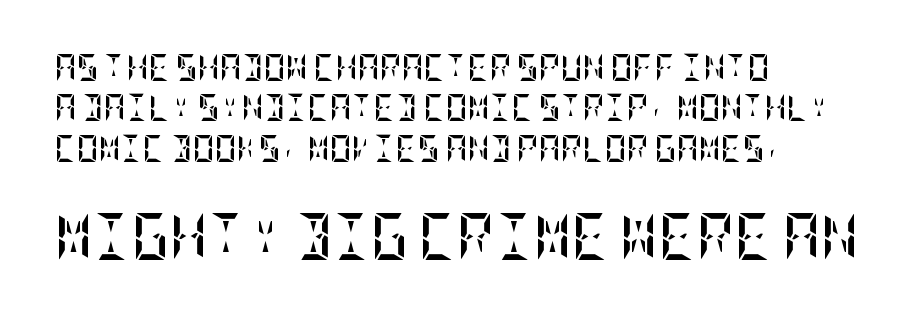
The image shows 47 px semibold, condensed type, upright; set left-aligned, normal line spacing (1.5x), normal letter spacing, not underlined; the second (bottom) block is 1.74x larger; low stroke contrast and a large x-height.
